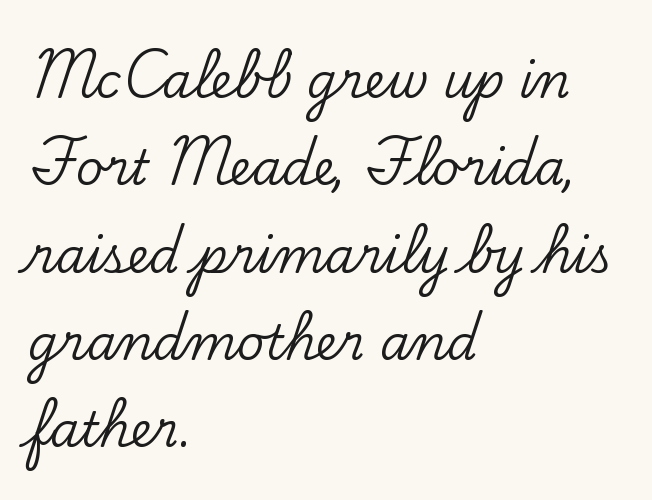
Q: Is the text italic (slanted)? A: Yes.
Q: Is the typeface a serif or a sans-serif typeface? A: Serif.
Q: Is the text underlined? A: No.
Q: How is the paragraph aligned? A: Left-aligned.
Q: Is the spacing between letters normal or unusually wide? A: Normal.
Q: Width (condensed, normal, or wide)? A: Normal.
Q: Stroke contrast? A: Low.
Q: x-height? A: Small.
Q: Monospaced? A: No.
